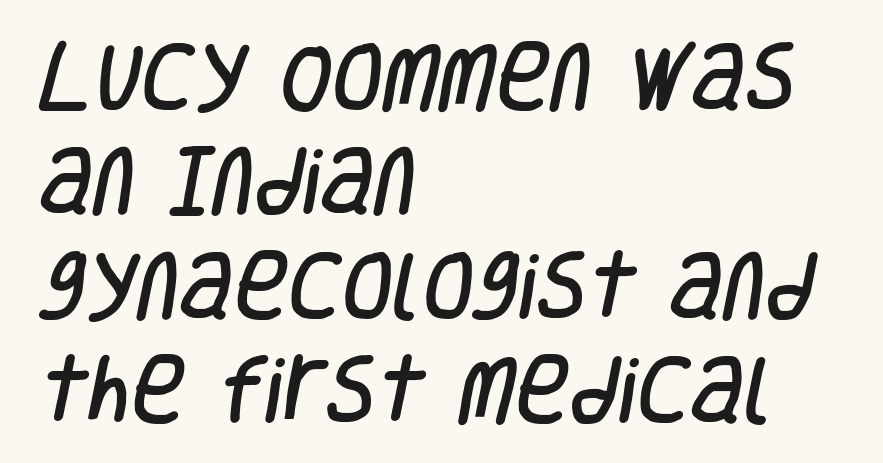
{"serif": "no", "width": "condensed", "stroke_contrast": "low", "x_height": "large", "monospaced": "no", "underline": "no", "align": "left", "line_spacing": "normal", "line_spacing_ratio": 1.41, "letter_spacing": "normal", "letter_spacing_em": 0.0, "glyph_px": 74}
